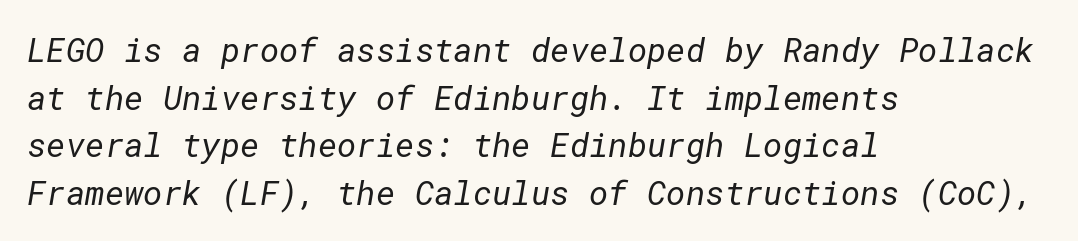
The image shows 33 px regular-weight sans-serif type; set left-aligned, normal line spacing (1.44x), normal letter spacing, not underlined; low stroke contrast and a medium x-height.
